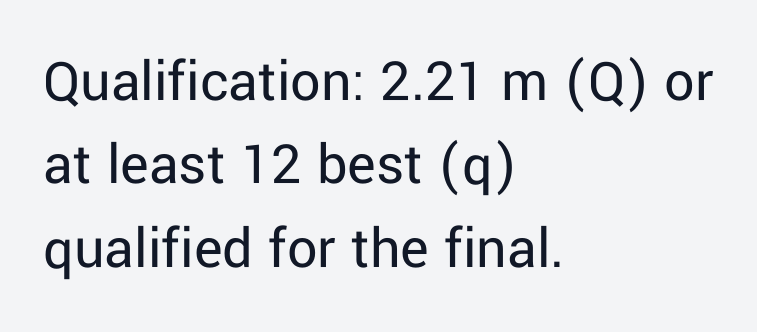
The image shows 60 px regular-weight sans-serif type, upright; set left-aligned, normal line spacing (1.39x), normal letter spacing, not underlined; low stroke contrast and a medium x-height.
